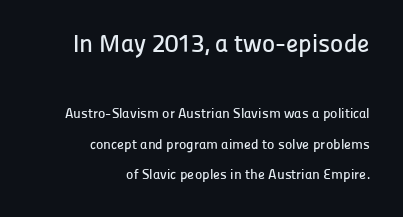
Q: Is the text italic (slanted)? A: No, it is upright.
Q: Is the text underlined? A: No.
Q: How is the paragraph aligned? A: Right-aligned.
Q: Is the spacing between letters normal or unusually wide? A: Normal.
Q: Is the spacing between lines tight, normal or loose? A: Loose.
Q: Which block of text is set in a larger size, the first (top) or the second (bottom)? A: The first (top) one.
